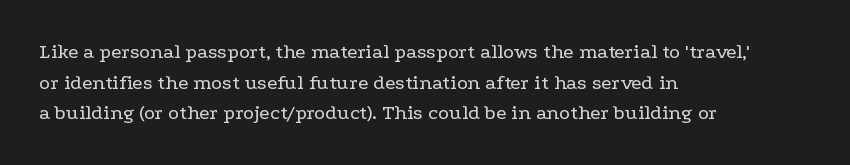
{"italic": "no", "bold": "no", "underline": "no", "align": "left", "line_spacing": "normal", "line_spacing_ratio": 1.46, "letter_spacing": "normal", "letter_spacing_em": 0.0, "glyph_px": 21}
